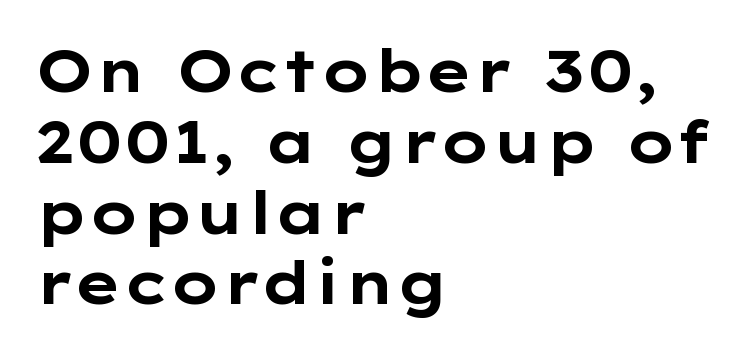
The image shows 58 px bold, wide sans-serif type, upright; set left-aligned, line spacing 1.22x, normal letter spacing, not underlined; low stroke contrast and a medium x-height.
